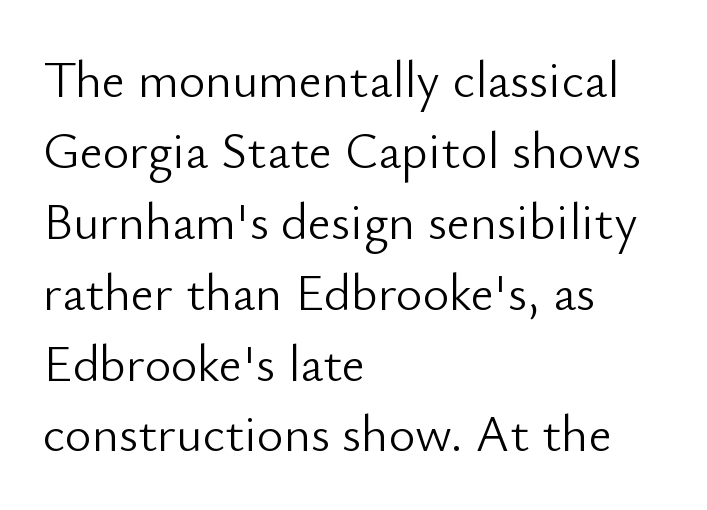
{"serif": "no", "italic": "no", "bold": "no", "weight": "light", "width": "normal", "stroke_contrast": "low", "x_height": "small", "monospaced": "no", "underline": "no", "align": "left", "line_spacing": "normal", "line_spacing_ratio": 1.39, "letter_spacing": "normal", "letter_spacing_em": 0.0, "glyph_px": 51}
